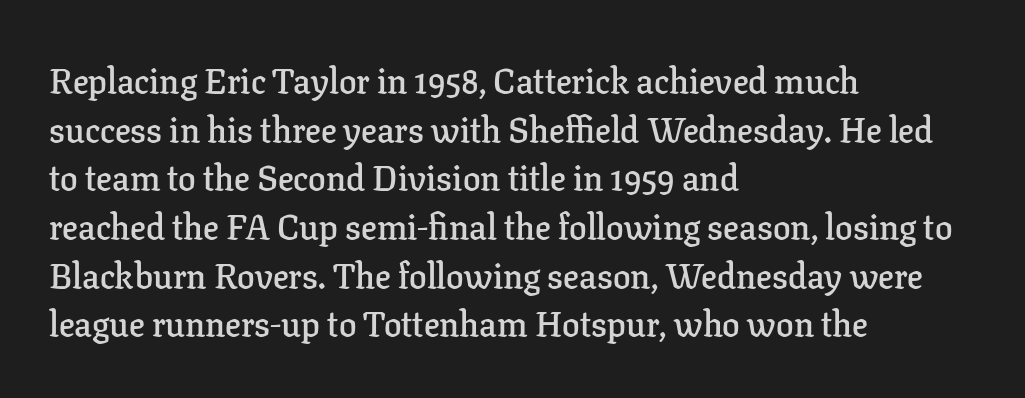
Q: Is the text bold? A: Semi-bold.
Q: Is the text italic (slanted)? A: No, it is upright.
Q: Is the typeface a serif or a sans-serif typeface? A: Serif.
Q: Is the text underlined? A: No.
Q: How is the paragraph aligned? A: Left-aligned.
Q: Is the spacing between letters normal or unusually wide? A: Normal.
Q: Is the spacing between lines tight, normal or loose? A: Normal.
Q: Width (condensed, normal, or wide)? A: Normal.
Q: Stroke contrast? A: Low.
Q: x-height? A: Medium.
Q: Monospaced? A: No.
